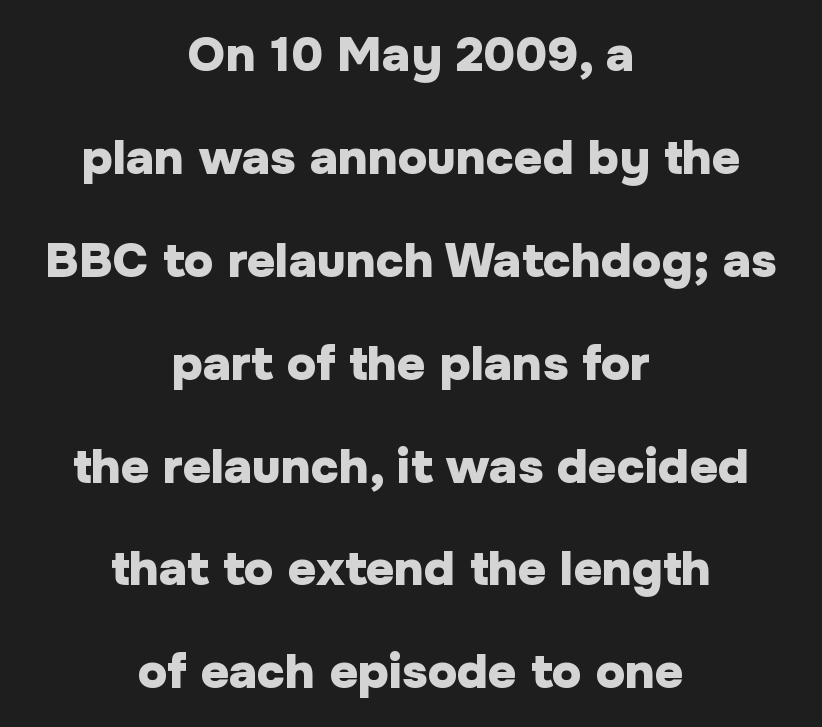
Visually the block forms a symmetrical silhouette, jagged on both flanks. If you drew a line through each stem, it would be perfectly vertical. Just letters on the line, the space beneath them empty. Is this a sans? Yes — the strokes have no serifs.
